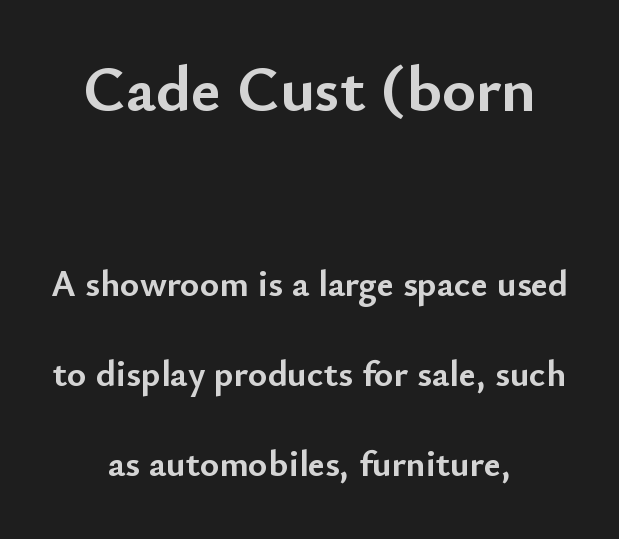
Q: Is the text bold? A: Yes.
Q: Is the text italic (slanted)? A: No, it is upright.
Q: Is the typeface a serif or a sans-serif typeface? A: Sans-serif.
Q: Is the text underlined? A: No.
Q: How is the paragraph aligned? A: Centered.
Q: Is the spacing between letters normal or unusually wide? A: Normal.
Q: Is the spacing between lines tight, normal or loose? A: Loose.
Q: Which block of text is set in a larger size, the first (top) or the second (bottom)? A: The first (top) one.
Q: Width (condensed, normal, or wide)? A: Normal.
Q: Stroke contrast? A: Low.
Q: x-height? A: Small.
Q: Monospaced? A: No.
